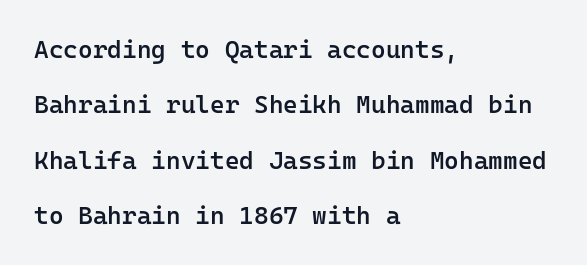
The horizontal fit of the characters is conventional and even. Clear beneath every line of the passage. Characters remain perfectly vertical along every line. The compositor pushed each line to the left boundary. Caption: semibold face, moderately heavy strokes. The space between consecutive lines is lavish.
